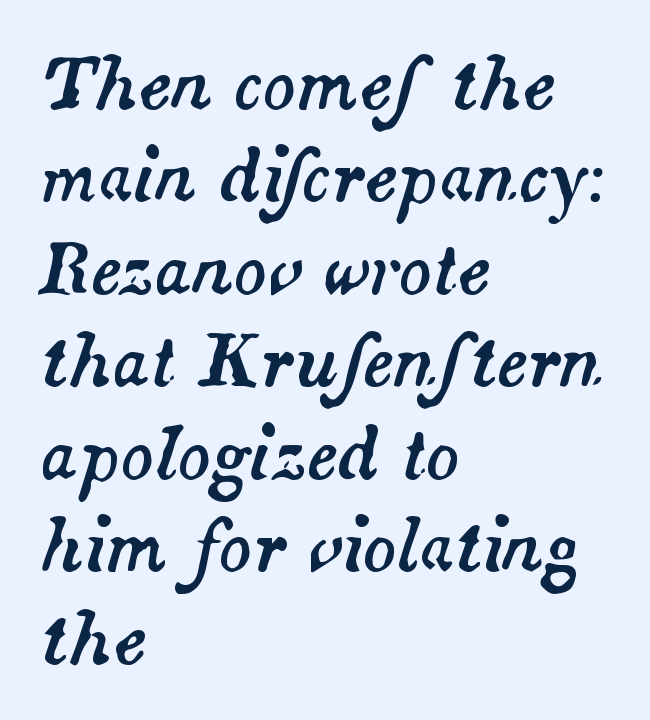
The letters are slanted; this is an italic face. The tracking reads as untouched default to a designer's eye. The rows are spaced the way most documents space them. Spacing verdict: proportional, widths tailored to each character. Alignment: flush left. Anything drawn beneath the words? Only blank space.
